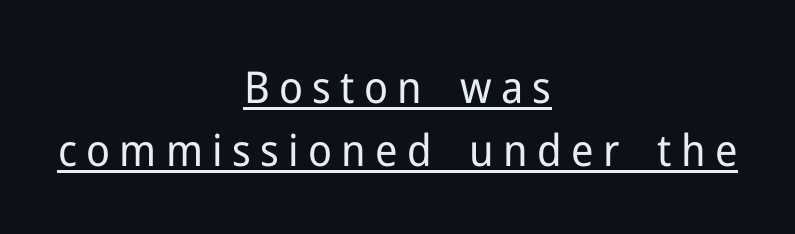
Tracking value appears strongly positive — letters spread wide. You could not count columns in this text — the font is proportionally spaced. Descenders here cross a horizontal rule under the line. Each letter's strokes conclude bluntly, with no projecting serifs. Compared with a flush-left layout, this one balances lines on the center instead. The letters look calm and open, with moderate or lighter stems.
